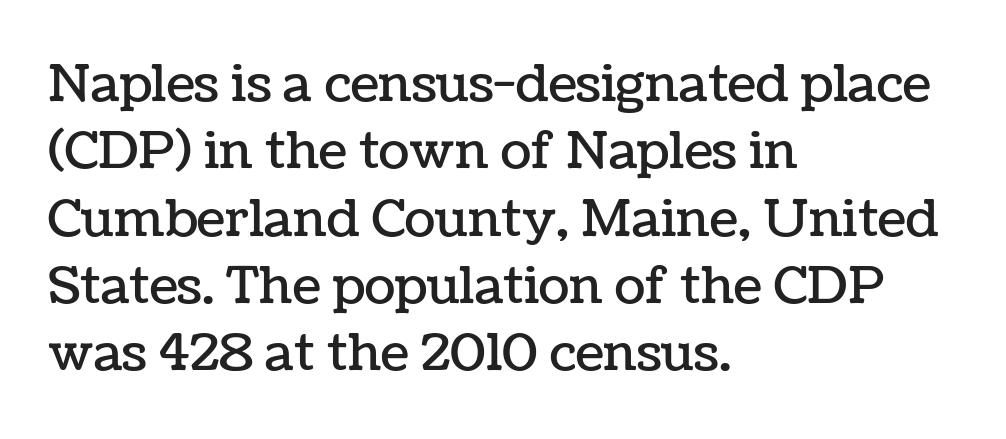
Q: Is the text italic (slanted)? A: No, it is upright.
Q: Is the text underlined? A: No.
Q: How is the paragraph aligned? A: Left-aligned.
Q: Is the spacing between letters normal or unusually wide? A: Normal.
Q: Is the spacing between lines tight, normal or loose? A: Normal.
Q: Width (condensed, normal, or wide)? A: Normal.
Q: Stroke contrast? A: Low.
Q: x-height? A: Medium.
Q: Monospaced? A: No.
